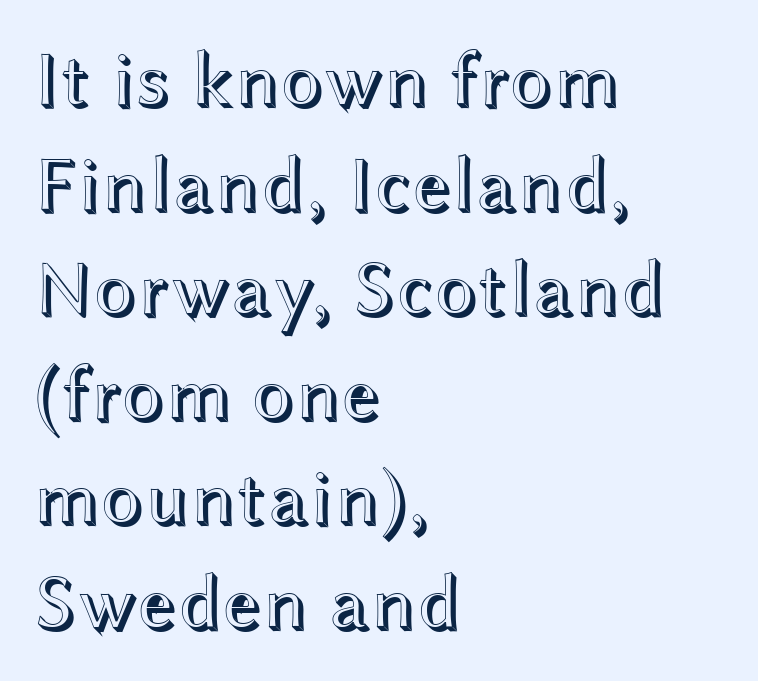
The image shows 78 px wide type, upright; set left-aligned, normal line spacing (1.34x), normal letter spacing, not underlined; a medium x-height.
